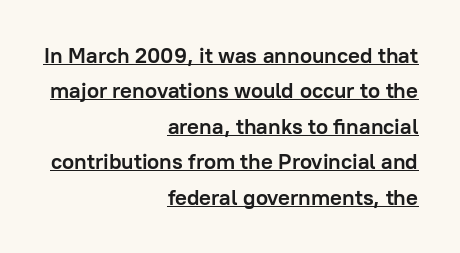
What's the leading like? Ordinary, nothing unusual. Chunky letters — that's bold for sure. Short and long lines alike share a common ending point at right. In terms of posture, this sample is upright. Beneath each row of characters lies a ruled line. Default kerning and tracking; the words read as compact shapes.
